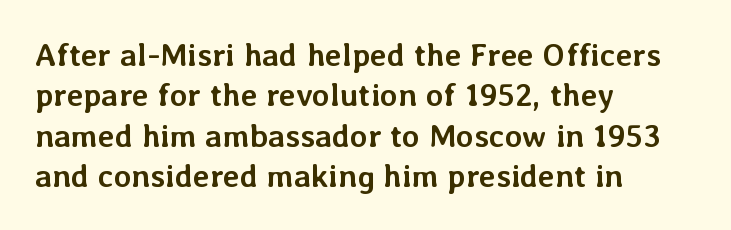
Q: Is the text bold? A: Yes.
Q: Is the text italic (slanted)? A: No, it is upright.
Q: Is the text underlined? A: No.
Q: How is the paragraph aligned? A: Left-aligned.
Q: Is the spacing between letters normal or unusually wide? A: Normal.
Q: Is the spacing between lines tight, normal or loose? A: Normal.
Q: Width (condensed, normal, or wide)? A: Normal.
Q: Stroke contrast? A: Low.
Q: x-height? A: Medium.
Q: Monospaced? A: No.
